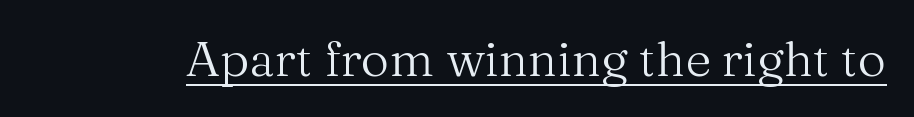
{"serif": "yes", "italic": "no", "bold": "no", "weight": "regular", "width": "normal", "stroke_contrast": "medium", "x_height": "medium", "monospaced": "no", "underline": "yes", "letter_spacing": "normal", "letter_spacing_em": 0.0, "glyph_px": 49}
